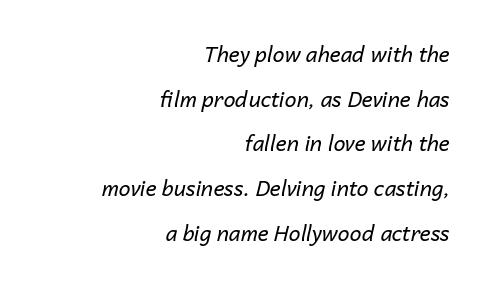
The image shows 21 px text type, italic (leaning right); set right-aligned, loose line spacing (2.13x), normal letter spacing, not underlined.
